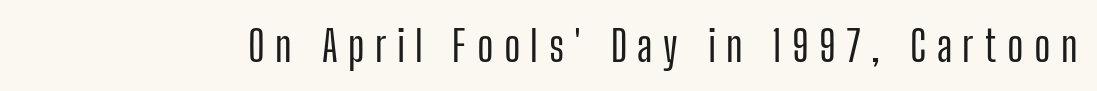
Q: Is the text italic (slanted)? A: No, it is upright.
Q: Is the typeface a serif or a sans-serif typeface? A: Sans-serif.
Q: Is the text underlined? A: No.
Q: Is the spacing between letters normal or unusually wide? A: Unusually wide.
Q: Width (condensed, normal, or wide)? A: Condensed.
Q: Stroke contrast? A: Low.
Q: x-height? A: Medium.
Q: Monospaced? A: No.
